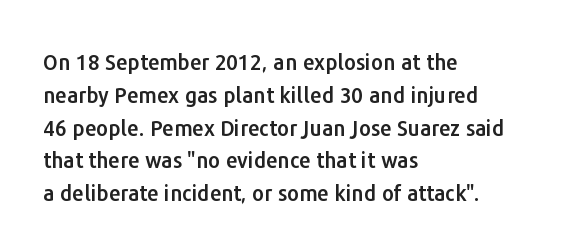
The image shows 21 px text type, upright; set left-aligned, normal line spacing (1.56x), normal letter spacing, not underlined.
